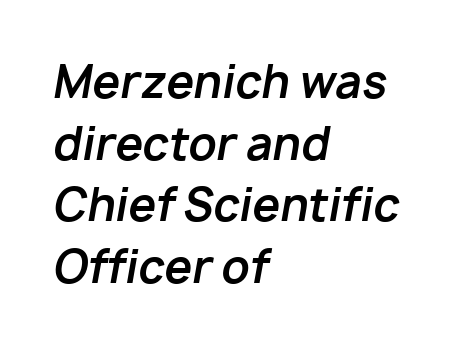
Lines of text with bare space underneath. If you drew a ruler down the left edge, every line would touch it. Spacing verdict: proportional, widths tailored to each character. The whole block is typeset with a tilt.
